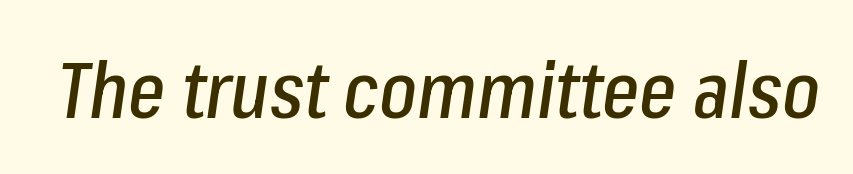
Q: Is the text italic (slanted)? A: Yes, it leans right by about 8 degrees.
Q: Is the text underlined? A: No.
Q: Is the spacing between letters normal or unusually wide? A: Normal.
Q: Width (condensed, normal, or wide)? A: Condensed.
Q: Stroke contrast? A: Low.
Q: x-height? A: Medium.
Q: Monospaced? A: No.
